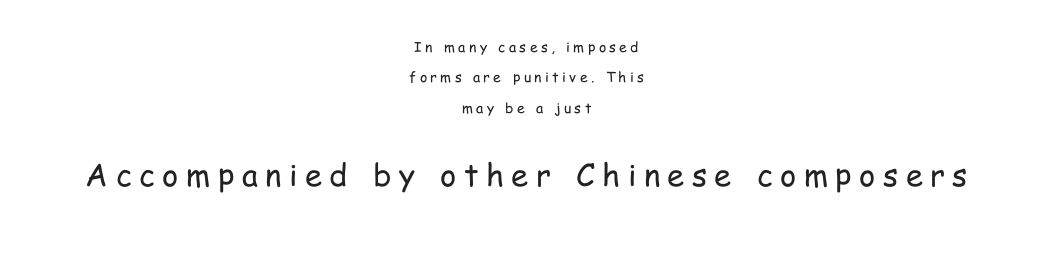
Q: Is the text bold? A: No.
Q: Is the text italic (slanted)? A: No, it is upright.
Q: Is the typeface a serif or a sans-serif typeface? A: Sans-serif.
Q: Is the text underlined? A: No.
Q: How is the paragraph aligned? A: Centered.
Q: Is the spacing between letters normal or unusually wide? A: Unusually wide.
Q: Is the spacing between lines tight, normal or loose? A: Loose.
Q: Which block of text is set in a larger size, the first (top) or the second (bottom)? A: The second (bottom) one.
Q: Width (condensed, normal, or wide)? A: Condensed.
Q: Stroke contrast? A: Low.
Q: x-height? A: Medium.
Q: Monospaced? A: No.
